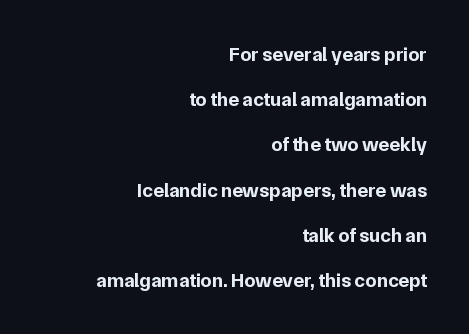
{"italic": "no", "bold": "yes", "underline": "no", "align": "right", "line_spacing": "loose", "line_spacing_ratio": 2.26, "letter_spacing": "normal", "letter_spacing_em": 0.0, "glyph_px": 20}
